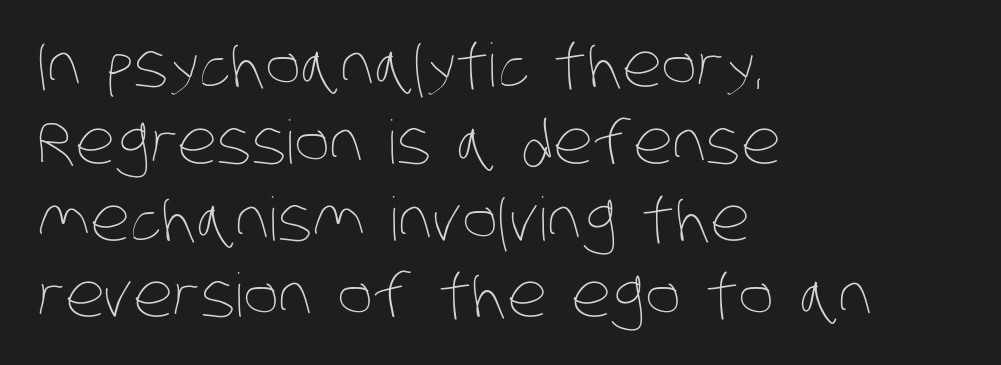
{"bold": "no", "weight": "thin", "width": "condensed", "stroke_contrast": "low", "x_height": "large", "monospaced": "no", "underline": "no", "align": "left", "line_spacing": "normal", "line_spacing_ratio": 1.28, "letter_spacing": "normal", "letter_spacing_em": 0.0, "glyph_px": 60}
